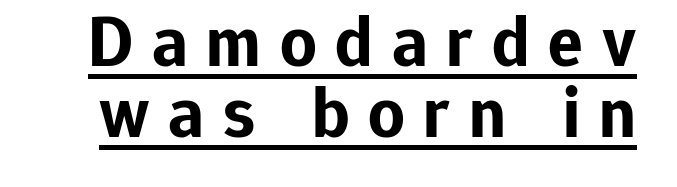
The image shows 72 px bold sans-serif type, upright; set tight line spacing (0.99x), unusually wide letter spacing (+0.26 em), underlined; low stroke contrast and a medium x-height.
